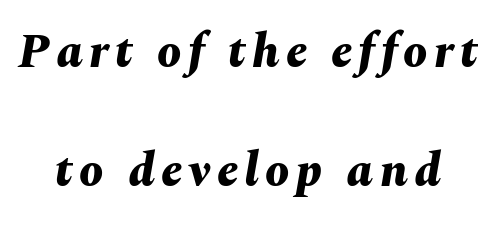
{"italic": "yes", "lean": "right", "slant_degrees": 10, "bold": "yes", "weight": "bold", "width": "normal", "stroke_contrast": "medium", "x_height": "medium", "monospaced": "no", "underline": "no", "line_spacing": "loose", "line_spacing_ratio": 2.48, "glyph_px": 48}
